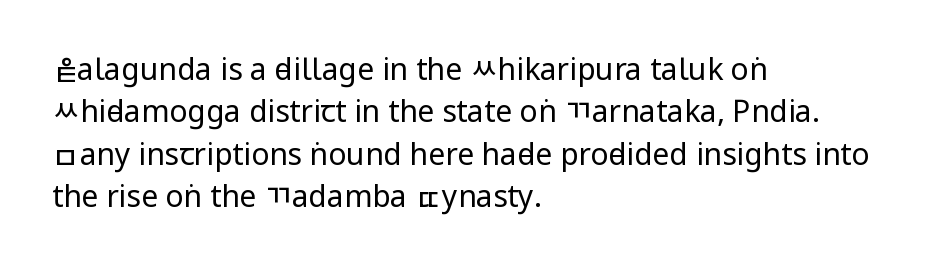
{"serif": "no", "italic": "no", "bold": "no", "weight": "regular", "width": "condensed", "stroke_contrast": "low", "x_height": "large", "monospaced": "no", "underline": "no", "align": "left", "line_spacing": "normal", "line_spacing_ratio": 1.41, "letter_spacing": "normal", "letter_spacing_em": 0.0, "glyph_px": 30}
